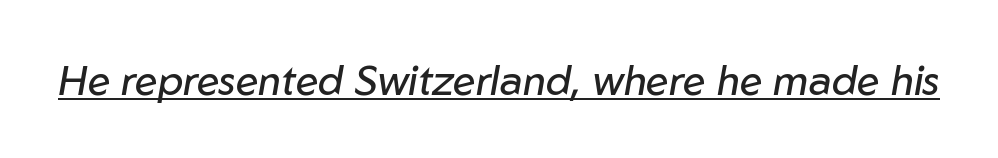
Q: Is the text bold? A: No.
Q: Is the text italic (slanted)? A: Yes, it leans right by about 10 degrees.
Q: Is the text underlined? A: Yes.
Q: Is the spacing between letters normal or unusually wide? A: Normal.
Q: Width (condensed, normal, or wide)? A: Normal.
Q: Stroke contrast? A: Low.
Q: x-height? A: Medium.
Q: Monospaced? A: No.
